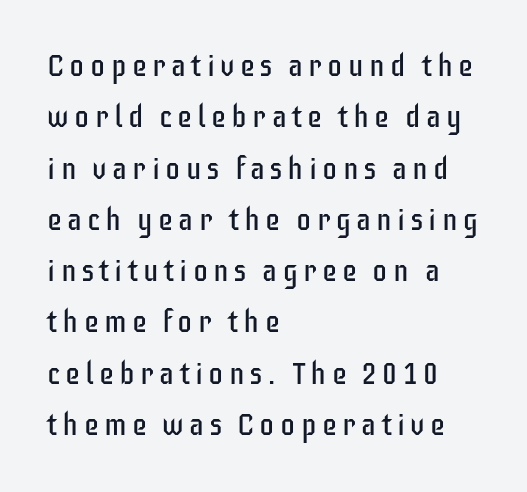
Q: Is the text bold? A: No.
Q: Is the text italic (slanted)? A: No, it is upright.
Q: Is the typeface a serif or a sans-serif typeface? A: Sans-serif.
Q: Is the text underlined? A: No.
Q: How is the paragraph aligned? A: Left-aligned.
Q: Width (condensed, normal, or wide)? A: Condensed.
Q: Stroke contrast? A: Low.
Q: x-height? A: Large.
Q: Monospaced? A: No.
